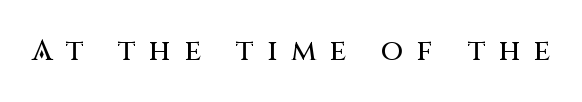
Q: Is the text italic (slanted)? A: No, it is upright.
Q: Is the typeface a serif or a sans-serif typeface? A: Sans-serif.
Q: Is the text underlined? A: No.
Q: Is the spacing between letters normal or unusually wide? A: Unusually wide.
Q: Width (condensed, normal, or wide)? A: Normal.
Q: Stroke contrast? A: Medium.
Q: x-height? A: Large.
Q: Monospaced? A: No.
